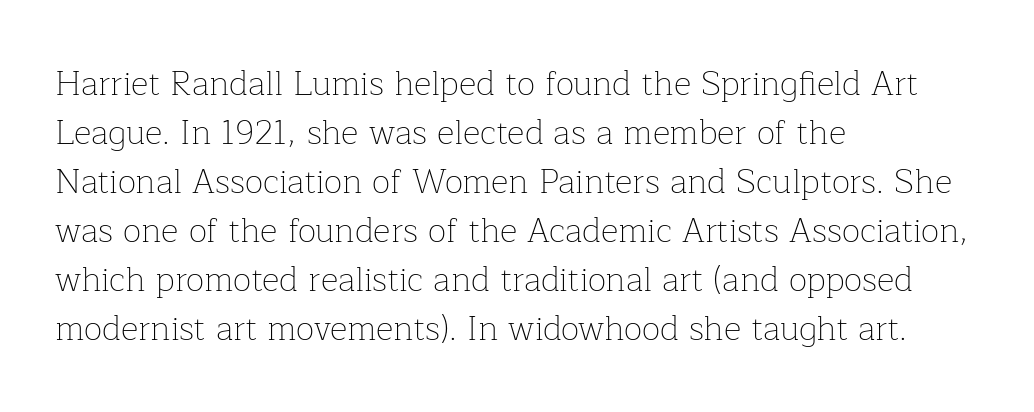
The image shows 34 px thin serif type, upright; set left-aligned, normal line spacing (1.44x), normal letter spacing, not underlined; low stroke contrast and a medium x-height.
